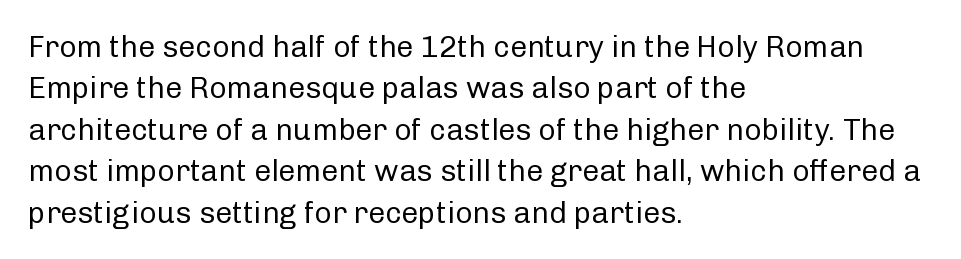
Q: Is the text bold? A: No.
Q: Is the text italic (slanted)? A: No, it is upright.
Q: Is the typeface a serif or a sans-serif typeface? A: Sans-serif.
Q: Is the text underlined? A: No.
Q: How is the paragraph aligned? A: Left-aligned.
Q: Is the spacing between letters normal or unusually wide? A: Normal.
Q: Is the spacing between lines tight, normal or loose? A: Normal.
Q: Width (condensed, normal, or wide)? A: Normal.
Q: Stroke contrast? A: Low.
Q: x-height? A: Medium.
Q: Monospaced? A: No.
